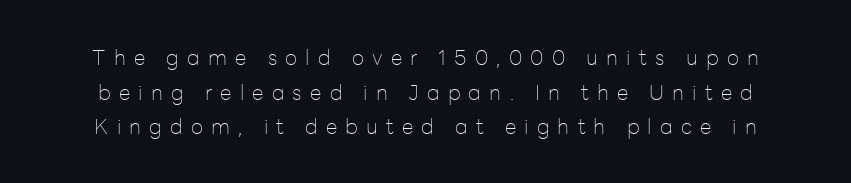
The image shows 21 px text type, upright; set normal line spacing (1.65x), unusually wide letter spacing (+0.39 em), not underlined.
